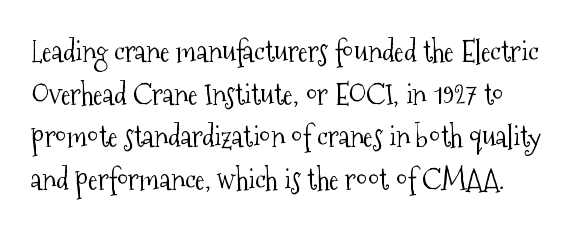
The image shows 29 px light, condensed serif type, upright; set normal line spacing (1.47x), normal letter spacing, not underlined; medium stroke contrast and a medium x-height.
